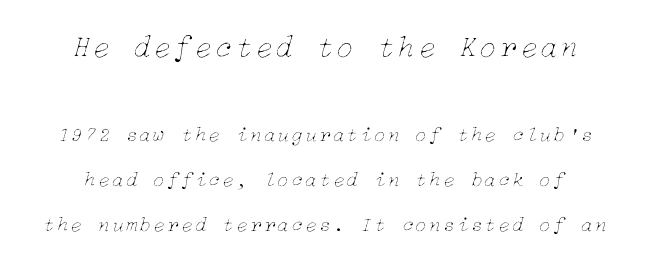
Q: Is the text bold? A: No.
Q: Is the text italic (slanted)? A: Yes, it leans right by about 15 degrees.
Q: Is the text underlined? A: No.
Q: Is the spacing between lines tight, normal or loose? A: Loose.
Q: Which block of text is set in a larger size, the first (top) or the second (bottom)? A: The first (top) one.
Q: Width (condensed, normal, or wide)? A: Normal.
Q: Stroke contrast? A: Low.
Q: x-height? A: Medium.
